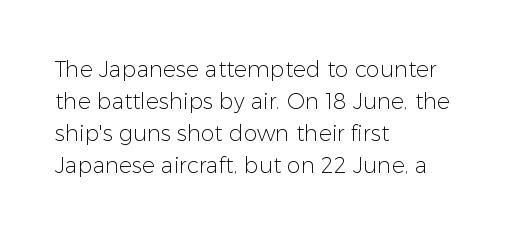
{"italic": "no", "bold": "no", "underline": "no", "align": "left", "line_spacing": "normal", "line_spacing_ratio": 1.45, "letter_spacing": "normal", "letter_spacing_em": 0.0, "glyph_px": 22}
